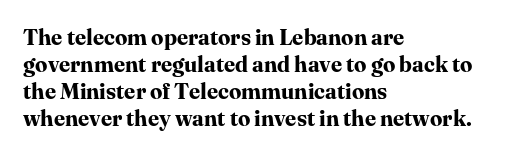
Q: Is the text bold? A: Yes.
Q: Is the text italic (slanted)? A: No, it is upright.
Q: Is the text underlined? A: No.
Q: How is the paragraph aligned? A: Left-aligned.
Q: Is the spacing between letters normal or unusually wide? A: Normal.
